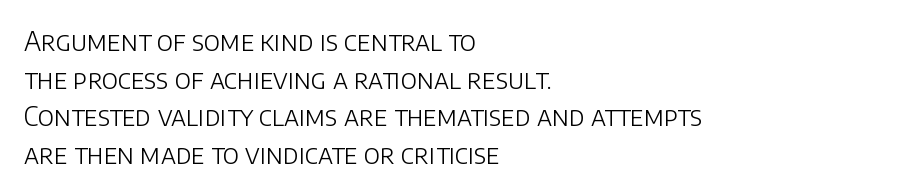
The image shows 26 px text type, upright; set left-aligned, normal line spacing (1.45x), normal letter spacing, not underlined.
